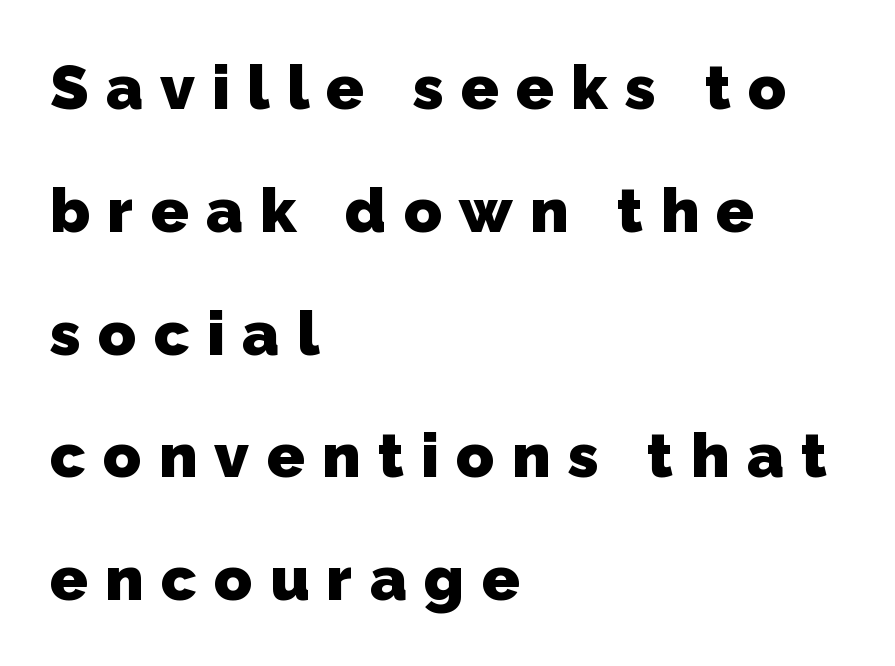
Leading is clearly above the norm, producing a sparse column. Leftover space on each line is placed entirely after the last word. Rule under the text: the space is simply empty. Note: no serifs on the glyphs. Display-style spreading of the glyphs; the letterfit is very open. Each letter keeps its own natural width here, so spacing adapts to shape.
